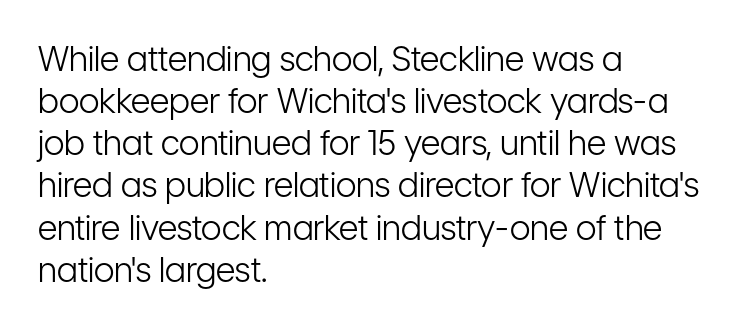
The image shows 34 px light, condensed sans-serif type, upright; set left-aligned, line spacing 1.24x, normal letter spacing, not underlined; low stroke contrast and a medium x-height.
